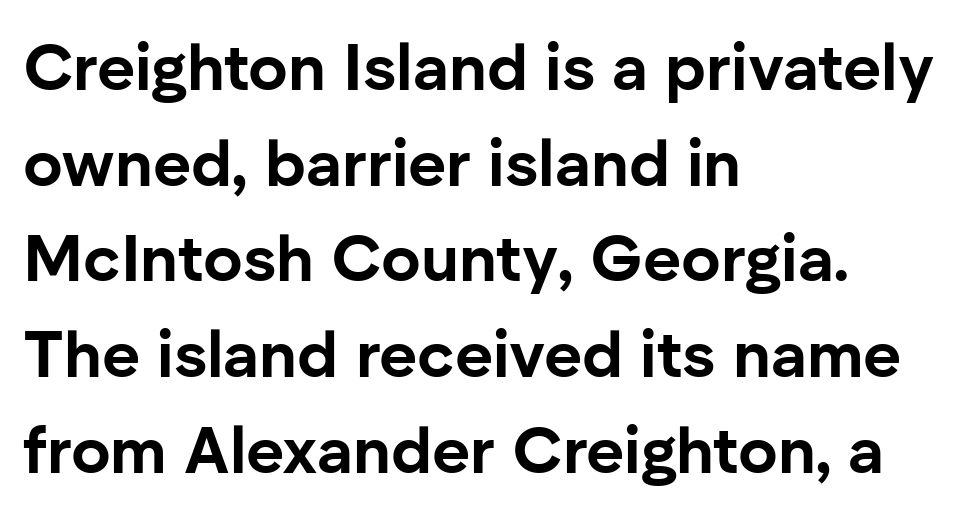
{"serif": "no", "italic": "no", "bold": "yes", "weight": "bold", "width": "normal", "stroke_contrast": "low", "x_height": "medium", "monospaced": "no", "underline": "no", "align": "left", "line_spacing": "normal", "line_spacing_ratio": 1.45, "letter_spacing": "normal", "letter_spacing_em": 0.0, "glyph_px": 66}
